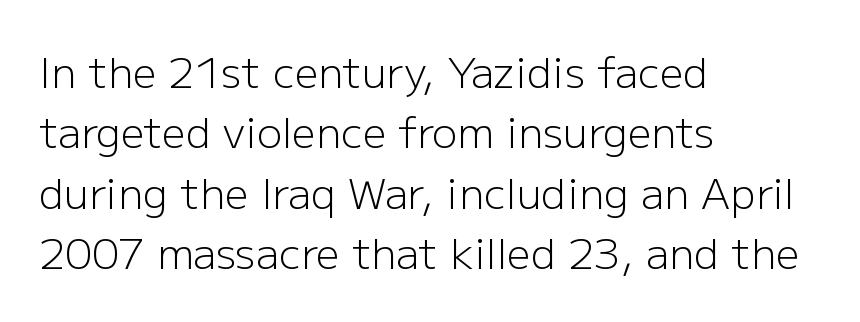
Q: Is the text bold? A: No.
Q: Is the text italic (slanted)? A: No, it is upright.
Q: Is the typeface a serif or a sans-serif typeface? A: Sans-serif.
Q: Is the text underlined? A: No.
Q: How is the paragraph aligned? A: Left-aligned.
Q: Is the spacing between letters normal or unusually wide? A: Normal.
Q: Is the spacing between lines tight, normal or loose? A: Normal.
Q: Width (condensed, normal, or wide)? A: Normal.
Q: Stroke contrast? A: Low.
Q: x-height? A: Medium.
Q: Monospaced? A: No.
